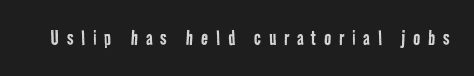
The passage shown has open, widely tracked lettering throughout. Letters have the restrained weight of plain body copy at most. Clear beneath every line of the passage.
